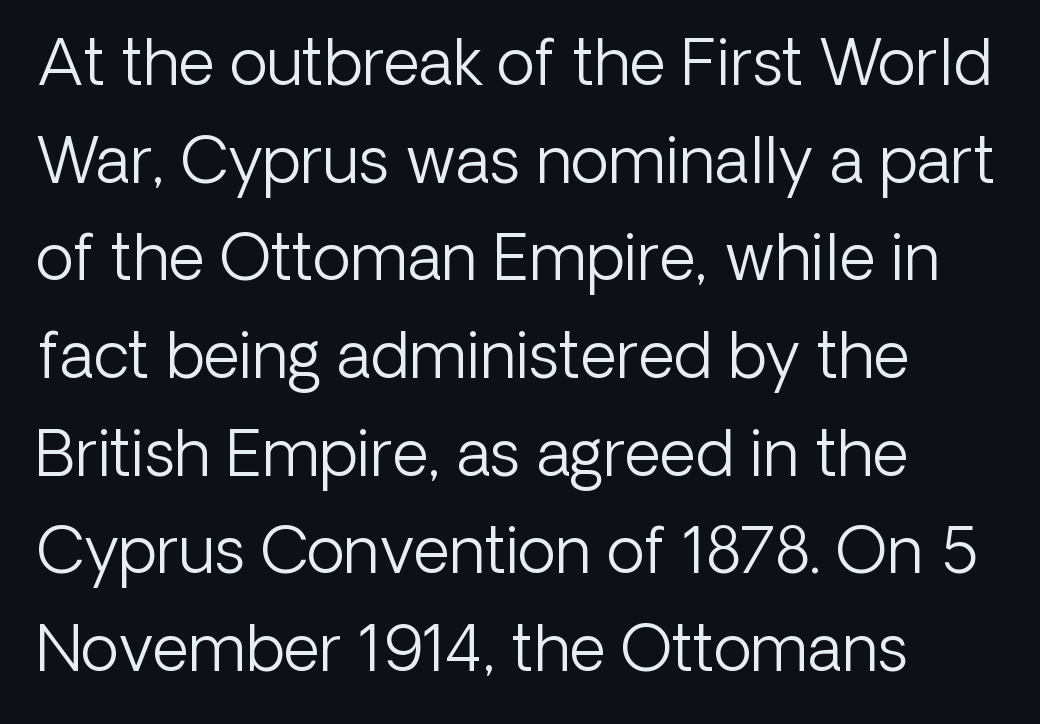
Each row of text sits above clean, open space. One glance says typical: line gaps are just what's usual. Posture: vertical. Unlike a traditional serif, this face leaves its strokes unadorned. How are the letters spaced? Ordinarily, with no added tracking.
